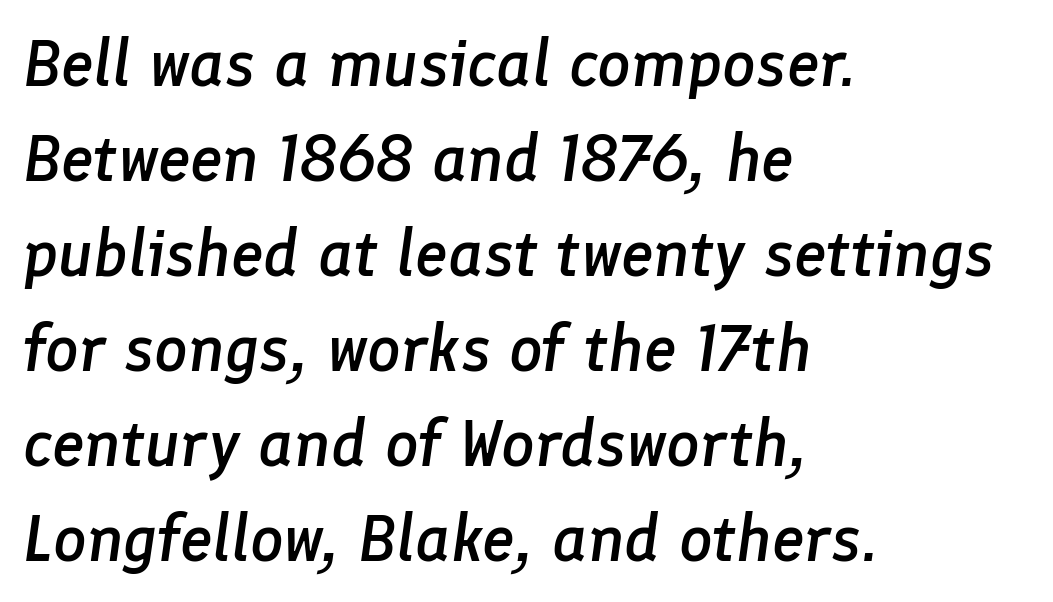
Q: Is the text bold? A: Semi-bold.
Q: Is the text italic (slanted)? A: Yes, it leans right by about 8 degrees.
Q: Is the text underlined? A: No.
Q: How is the paragraph aligned? A: Left-aligned.
Q: Is the spacing between letters normal or unusually wide? A: Normal.
Q: Is the spacing between lines tight, normal or loose? A: Normal.
Q: Width (condensed, normal, or wide)? A: Normal.
Q: Stroke contrast? A: Low.
Q: x-height? A: Medium.
Q: Monospaced? A: No.
